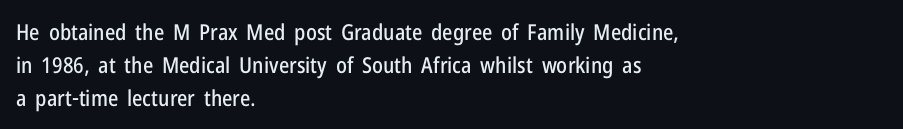
The image shows 22 px text type, upright; set left-aligned, normal line spacing (1.49x), normal letter spacing, not underlined.
